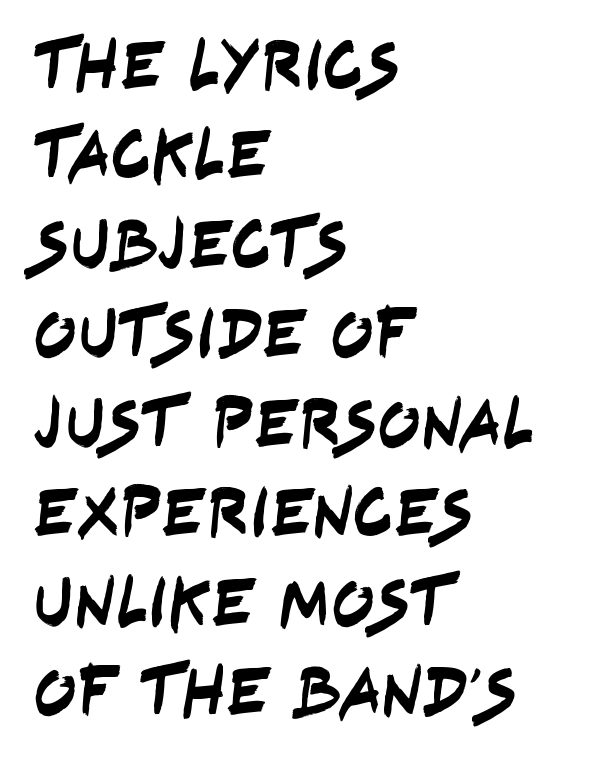
One-word summary of the alignment: left. Unlike a traditional serif, this face leaves its strokes unadorned. Descenders hang freely into open space. Spacing verdict: proportional, widths tailored to each character. Default kerning and tracking; the words read as compact shapes.
